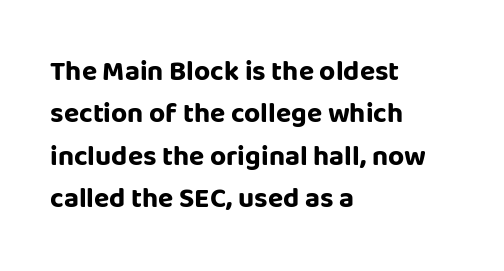
Decoration check: the copy has no underline. Does the weight exceed regular? Yes, all the way to bold. The letters advance in unequal steps, a hallmark of proportional type. Honestly, the letter spacing is just normal — you wouldn't notice it. The typography opts for an upright posture over an oblique one. These lines sit exactly where default settings would place them.
